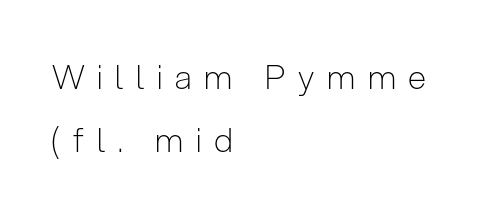
Q: Is the text bold? A: No.
Q: Is the text italic (slanted)? A: No, it is upright.
Q: Is the typeface a serif or a sans-serif typeface? A: Sans-serif.
Q: Is the text underlined? A: No.
Q: How is the paragraph aligned? A: Left-aligned.
Q: Is the spacing between letters normal or unusually wide? A: Unusually wide.
Q: Is the spacing between lines tight, normal or loose? A: Loose.
Q: Width (condensed, normal, or wide)? A: Condensed.
Q: Stroke contrast? A: Low.
Q: x-height? A: Medium.
Q: Monospaced? A: No.
